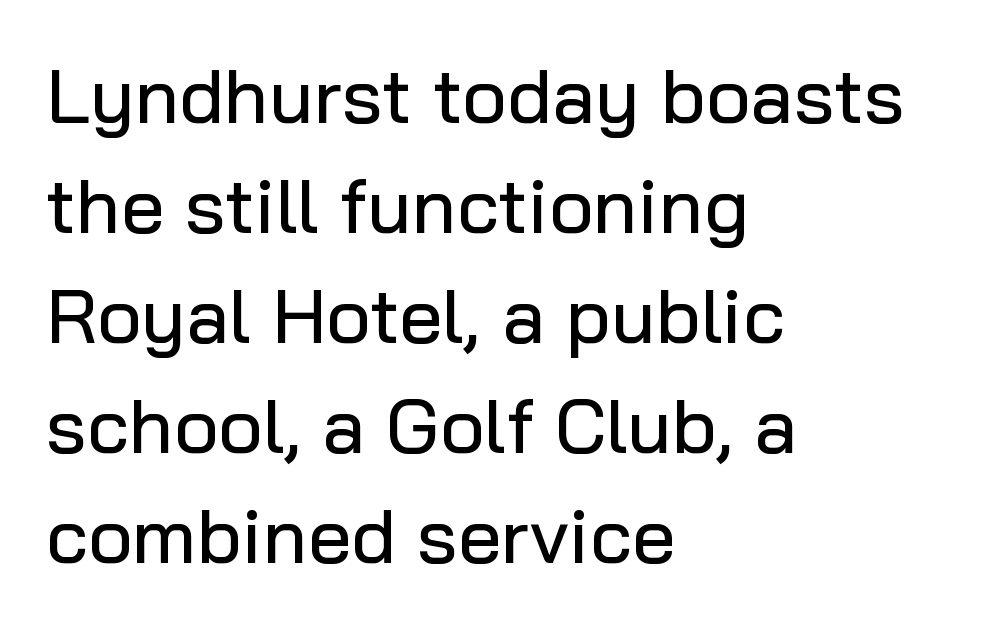
Q: Is the text italic (slanted)? A: No, it is upright.
Q: Is the typeface a serif or a sans-serif typeface? A: Sans-serif.
Q: Is the text underlined? A: No.
Q: How is the paragraph aligned? A: Left-aligned.
Q: Is the spacing between letters normal or unusually wide? A: Normal.
Q: Is the spacing between lines tight, normal or loose? A: Normal.
Q: Width (condensed, normal, or wide)? A: Normal.
Q: Stroke contrast? A: Low.
Q: x-height? A: Medium.
Q: Monospaced? A: No.
